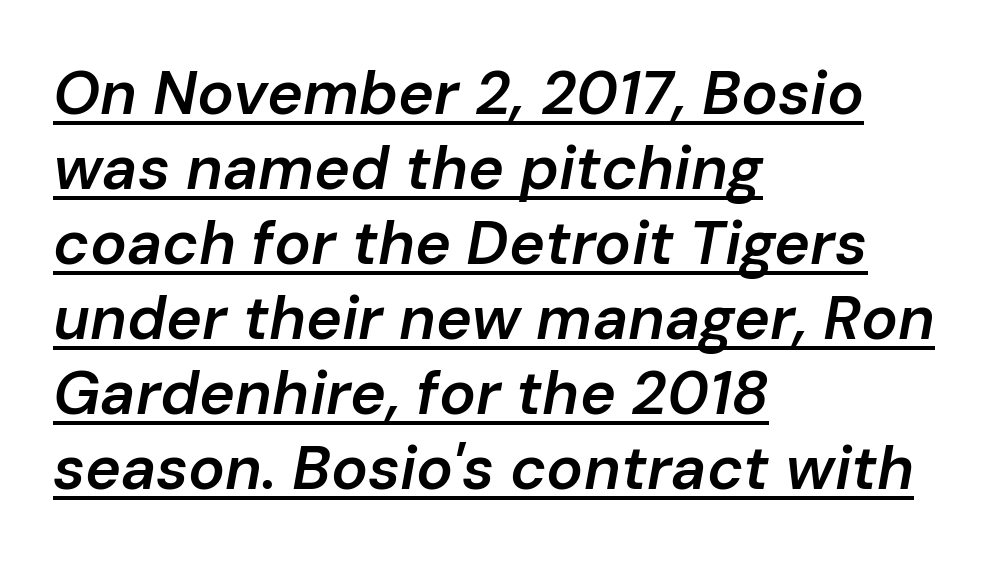
The image shows 61 px semibold type, italic (leaning right); set left-aligned, line spacing 1.23x, normal letter spacing, underlined; low stroke contrast and a medium x-height.
